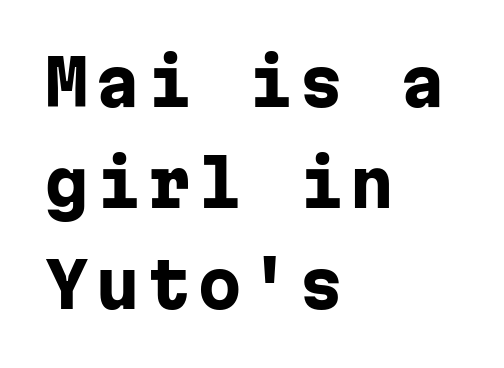
Q: Is the text bold? A: Yes.
Q: Is the text italic (slanted)? A: No, it is upright.
Q: Is the typeface a serif or a sans-serif typeface? A: Sans-serif.
Q: Is the text underlined? A: No.
Q: How is the paragraph aligned? A: Left-aligned.
Q: Is the spacing between lines tight, normal or loose? A: Normal.
Q: Width (condensed, normal, or wide)? A: Normal.
Q: Stroke contrast? A: Low.
Q: x-height? A: Medium.
Q: Monospaced? A: Yes.
